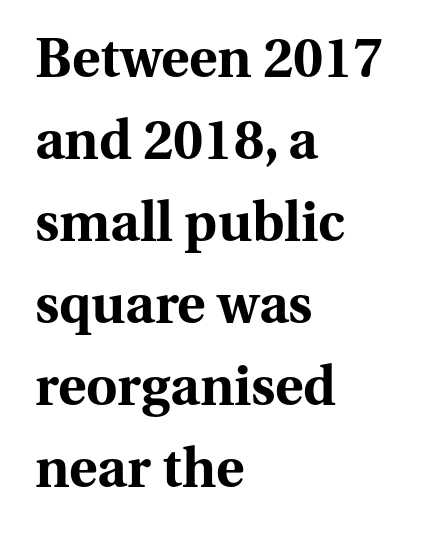
{"serif": "yes", "italic": "no", "bold": "yes", "weight": "bold", "width": "normal", "stroke_contrast": "medium", "x_height": "medium", "monospaced": "no", "underline": "no", "align": "left", "line_spacing": "normal", "line_spacing_ratio": 1.52, "letter_spacing": "normal", "letter_spacing_em": 0.0, "glyph_px": 54}
